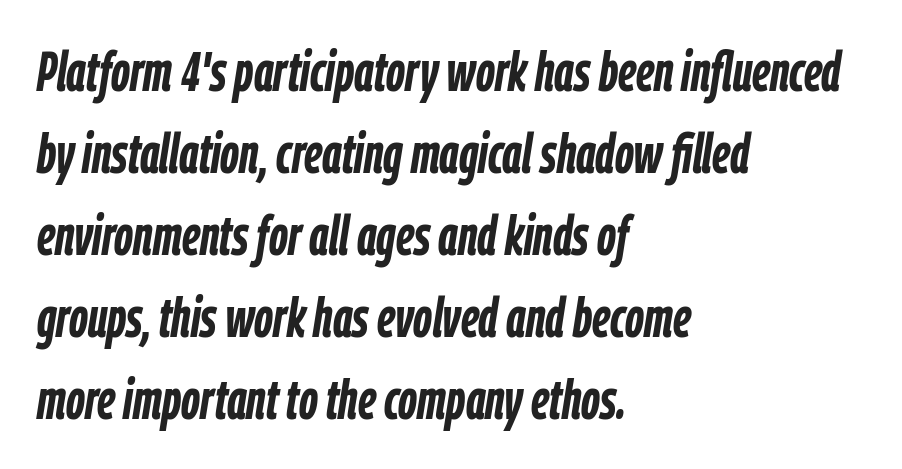
Q: Is the text bold? A: Yes.
Q: Is the text italic (slanted)? A: Yes, it leans right by about 9 degrees.
Q: Is the text underlined? A: No.
Q: How is the paragraph aligned? A: Left-aligned.
Q: Is the spacing between letters normal or unusually wide? A: Normal.
Q: Is the spacing between lines tight, normal or loose? A: Normal.
Q: Width (condensed, normal, or wide)? A: Condensed.
Q: Stroke contrast? A: Low.
Q: x-height? A: Medium.
Q: Monospaced? A: No.
